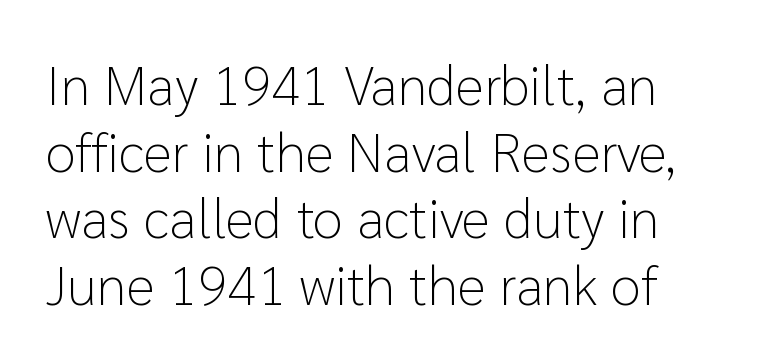
The image shows 55 px light sans-serif type, upright; set line spacing 1.21x, normal letter spacing, not underlined; low stroke contrast and a medium x-height.
